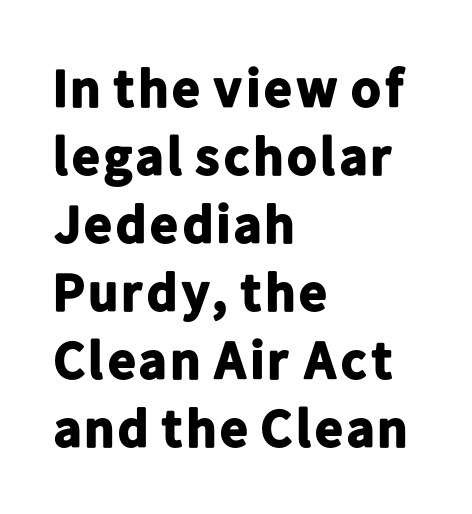
The image shows 54 px bold sans-serif type, upright; set left-aligned, normal line spacing (1.26x), normal letter spacing, not underlined; low stroke contrast and a medium x-height.
